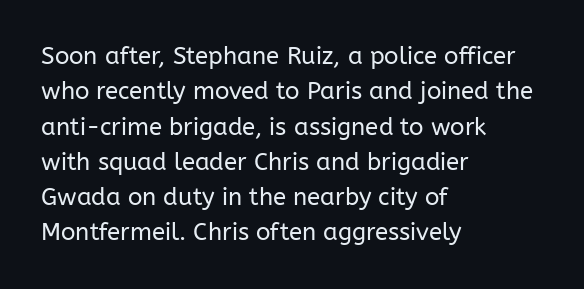
{"italic": "no", "bold": "no", "underline": "no", "align": "left", "line_spacing": "normal", "line_spacing_ratio": 1.47, "letter_spacing": "normal", "letter_spacing_em": 0.0, "glyph_px": 24}
